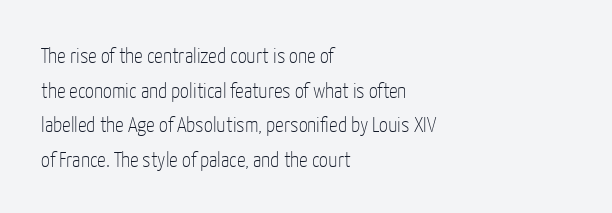
Which margin do the lines hug? The left one — the right edge is uneven. This is roman type, the default non-slanted kind. Summary of vertical rhythm: regular, with standard interline spacing. These glyphs show unthickened strokes, regular width or finer. The rendering keeps characters at their native spacing. The gap between lines stays unmarked.
